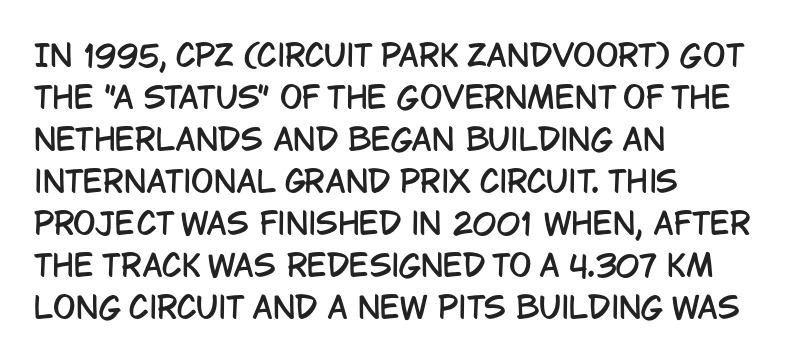
The image shows 30 px condensed sans-serif type, upright; set left-aligned, normal line spacing (1.4x), normal letter spacing, not underlined; low stroke contrast and a large x-height.
